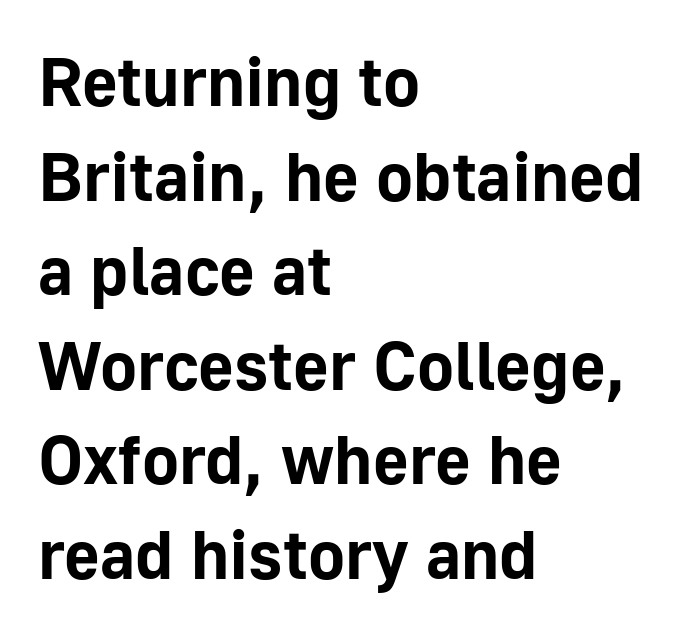
Q: Is the text bold? A: Yes.
Q: Is the text italic (slanted)? A: No, it is upright.
Q: Is the typeface a serif or a sans-serif typeface? A: Sans-serif.
Q: Is the text underlined? A: No.
Q: How is the paragraph aligned? A: Left-aligned.
Q: Is the spacing between letters normal or unusually wide? A: Normal.
Q: Is the spacing between lines tight, normal or loose? A: Normal.
Q: Width (condensed, normal, or wide)? A: Normal.
Q: Stroke contrast? A: Low.
Q: x-height? A: Medium.
Q: Monospaced? A: No.
